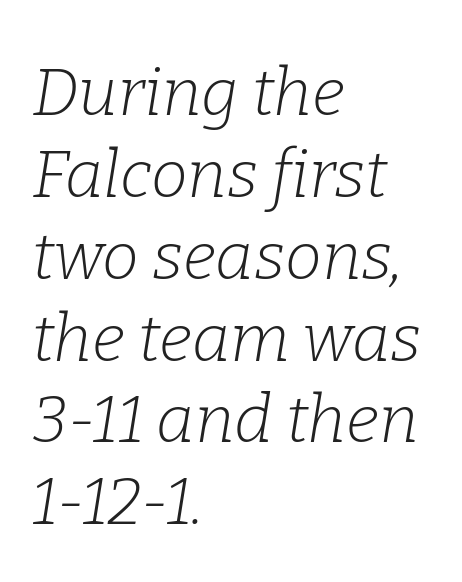
The image shows 66 px light serif type, italic (leaning right); set left-aligned, line spacing 1.24x, normal letter spacing, not underlined; low stroke contrast and a medium x-height.
